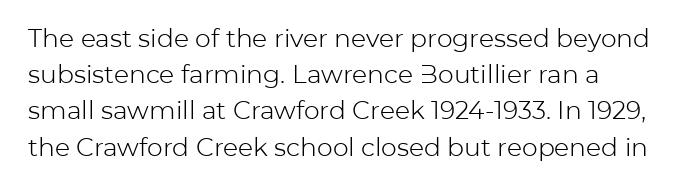
The image shows 25 px text type, upright; set normal line spacing (1.45x), normal letter spacing, not underlined.
